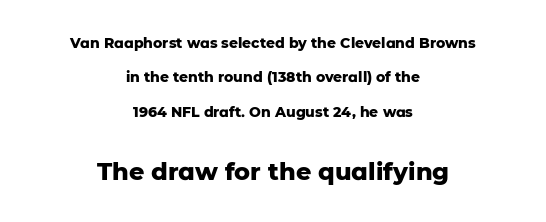
{"italic": "no", "bold": "yes", "underline": "no", "align": "center", "line_spacing": "loose", "line_spacing_ratio": 2.45, "letter_spacing": "normal", "letter_spacing_em": 0.0, "larger_block": "second", "size_ratio": 1.71, "glyph_px": 24}
